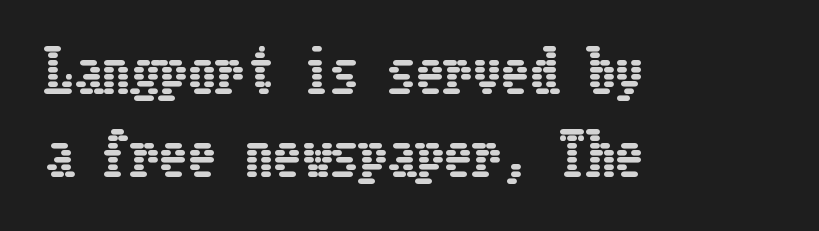
Q: Is the text italic (slanted)? A: No, it is upright.
Q: Is the text underlined? A: No.
Q: How is the paragraph aligned? A: Left-aligned.
Q: Is the spacing between letters normal or unusually wide? A: Normal.
Q: Is the spacing between lines tight, normal or loose? A: Normal.
Q: Width (condensed, normal, or wide)? A: Condensed.
Q: Stroke contrast? A: Low.
Q: x-height? A: Medium.
